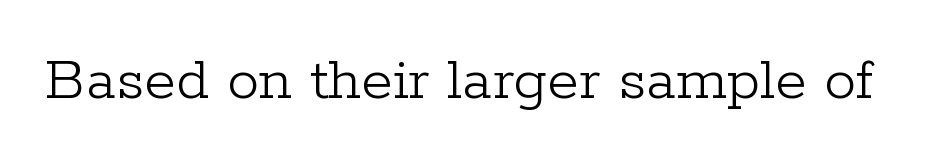
Q: Is the text bold? A: No.
Q: Is the text italic (slanted)? A: No, it is upright.
Q: Is the typeface a serif or a sans-serif typeface? A: Serif.
Q: Is the text underlined? A: No.
Q: Is the spacing between letters normal or unusually wide? A: Normal.
Q: Width (condensed, normal, or wide)? A: Normal.
Q: Stroke contrast? A: Low.
Q: x-height? A: Medium.
Q: Monospaced? A: No.
